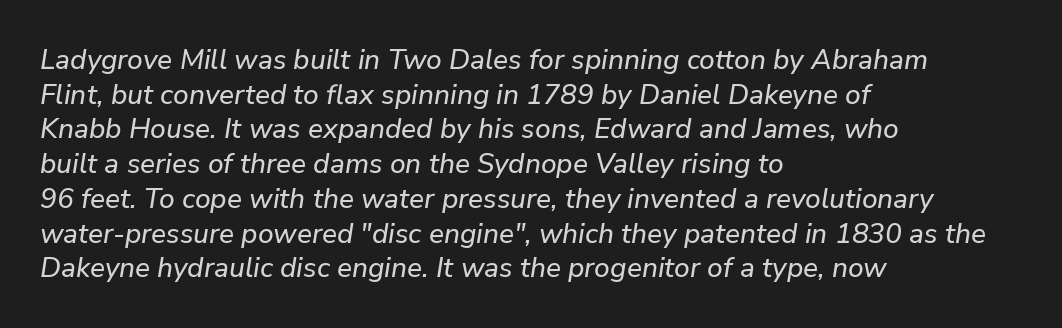
Q: Is the text italic (slanted)? A: Yes, it leans right by about 9 degrees.
Q: Is the text underlined? A: No.
Q: How is the paragraph aligned? A: Left-aligned.
Q: Is the spacing between letters normal or unusually wide? A: Normal.
Q: Width (condensed, normal, or wide)? A: Normal.
Q: Stroke contrast? A: Low.
Q: x-height? A: Medium.
Q: Monospaced? A: No.
